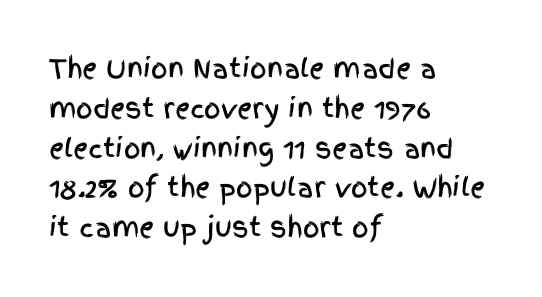
{"italic": "no", "underline": "no", "align": "left", "line_spacing": "normal", "line_spacing_ratio": 1.53, "letter_spacing": "normal", "letter_spacing_em": 0.0, "glyph_px": 26}
